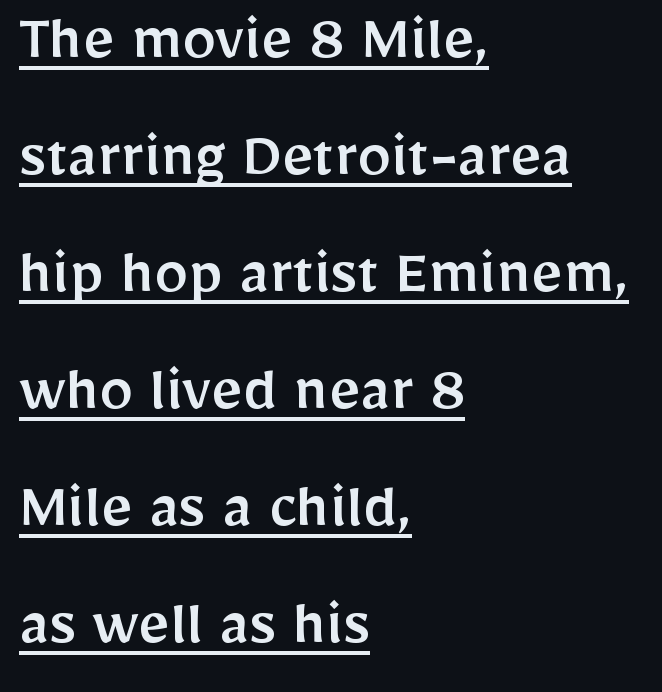
Q: Is the text italic (slanted)? A: No, it is upright.
Q: Is the typeface a serif or a sans-serif typeface? A: Sans-serif.
Q: Is the text underlined? A: Yes.
Q: How is the paragraph aligned? A: Left-aligned.
Q: Is the spacing between letters normal or unusually wide? A: Normal.
Q: Width (condensed, normal, or wide)? A: Normal.
Q: Stroke contrast? A: Low.
Q: x-height? A: Medium.
Q: Monospaced? A: No.
